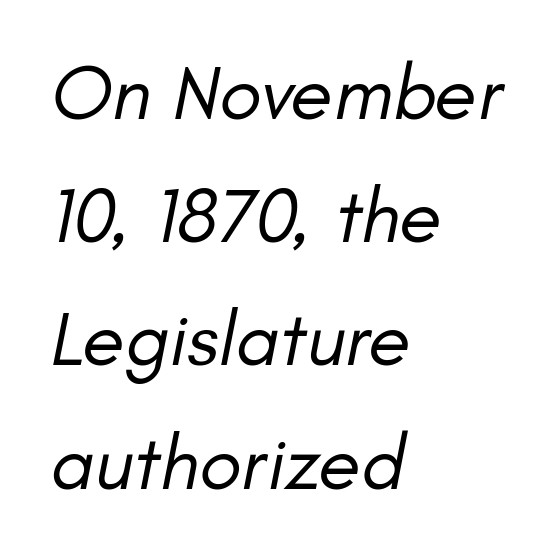
On a weight scale, this lands at 450 or below. One-word summary of the alignment: left. Characters follow at the spacing the type designer built in. You can tell it's italic because the verticals aren't actually vertical. Rule under the text: the space is simply empty. Regarding leading, the lines here are spaced in the standard way.
